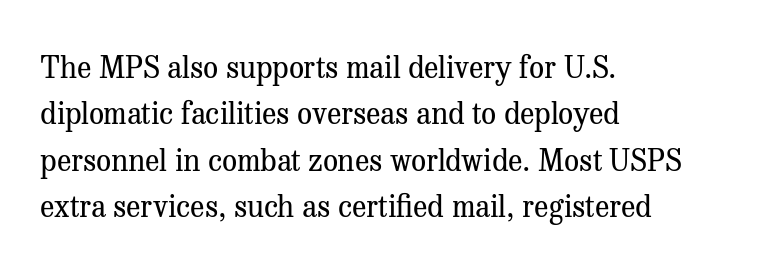
Alignment: flush left. This rendering employs a face with finishing strokes, i.e., a serif. Unbolded letterforms with no extra heft. Think of a printed novel: that variable character pitch is what you see here.
